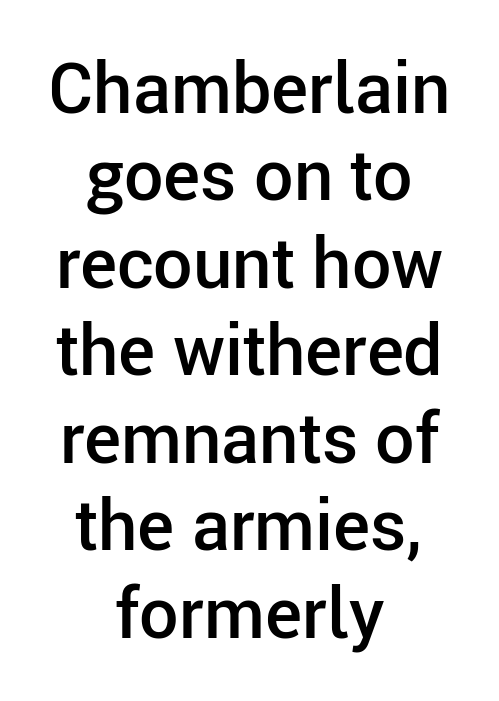
Q: Is the text bold? A: Semi-bold.
Q: Is the text italic (slanted)? A: No, it is upright.
Q: Is the typeface a serif or a sans-serif typeface? A: Sans-serif.
Q: Is the text underlined? A: No.
Q: How is the paragraph aligned? A: Centered.
Q: Is the spacing between letters normal or unusually wide? A: Normal.
Q: Is the spacing between lines tight, normal or loose? A: Normal.
Q: Width (condensed, normal, or wide)? A: Normal.
Q: Stroke contrast? A: Low.
Q: x-height? A: Medium.
Q: Monospaced? A: No.
